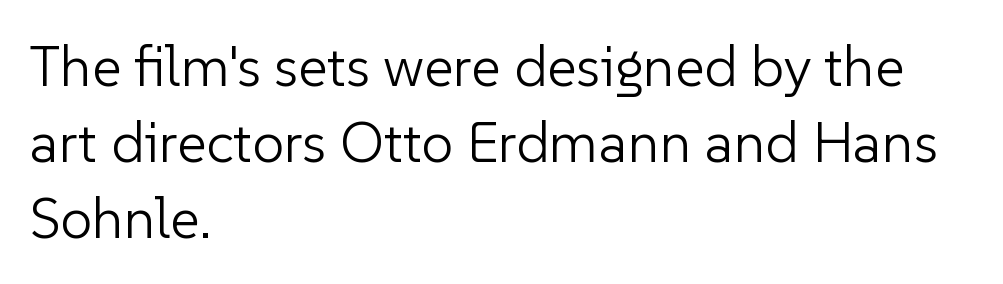
Is this a heavy cut? Hardly; it is regular or lighter. Check the space under the baseline: it is left empty. This sample has the flowing, uneven cadence of proportional lettering. Reading down the column, the eye jumps a familiar distance to each next line. In CSS terms this would be text-align: left. Designer's note — italics off, roman on.
